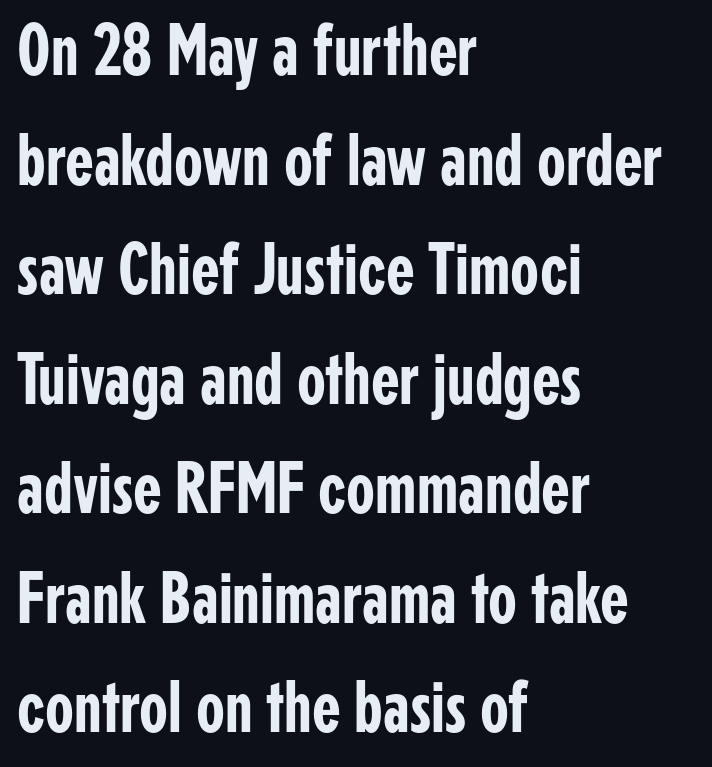
{"serif": "no", "italic": "no", "width": "condensed", "stroke_contrast": "low", "x_height": "medium", "monospaced": "no", "underline": "no", "align": "left", "line_spacing": "normal", "line_spacing_ratio": 1.48, "letter_spacing": "normal", "letter_spacing_em": 0.0, "glyph_px": 74}
